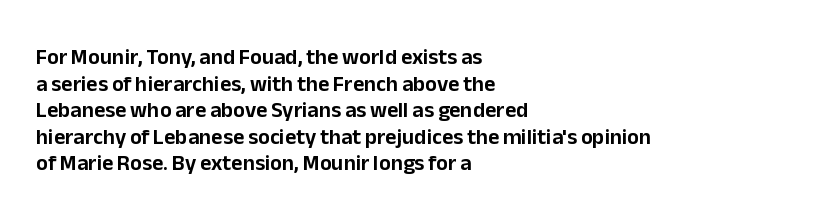
The image shows 22 px text type, upright; set left-aligned, line spacing 1.21x, normal letter spacing, not underlined.
